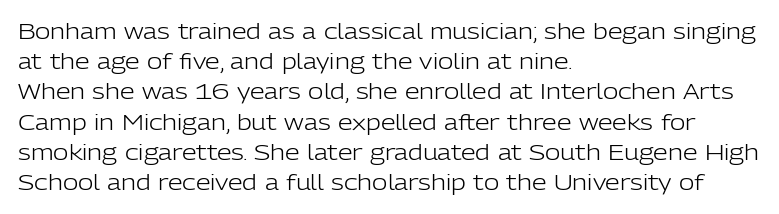
The image shows 21 px text type, upright; set left-aligned, normal line spacing (1.44x), normal letter spacing, not underlined.
